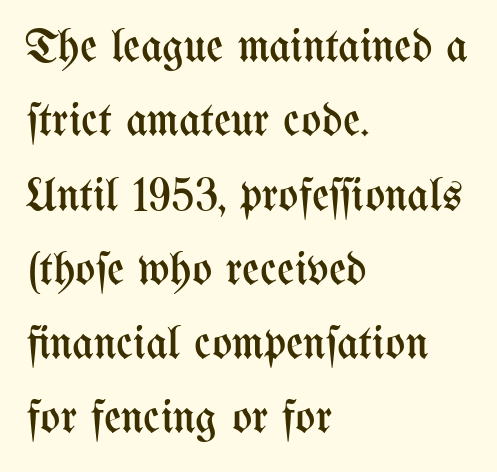
{"italic": "no", "bold": "no", "weight": "regular", "width": "condensed", "stroke_contrast": "medium", "x_height": "medium", "monospaced": "no", "underline": "no", "align": "left", "line_spacing": "normal", "line_spacing_ratio": 1.58, "letter_spacing": "normal", "letter_spacing_em": 0.0, "glyph_px": 47}
